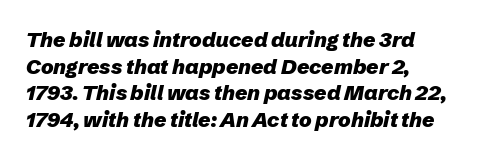
The image shows 21 px bold type, italic (leaning right); set left-aligned, normal line spacing (1.27x), normal letter spacing, not underlined.
